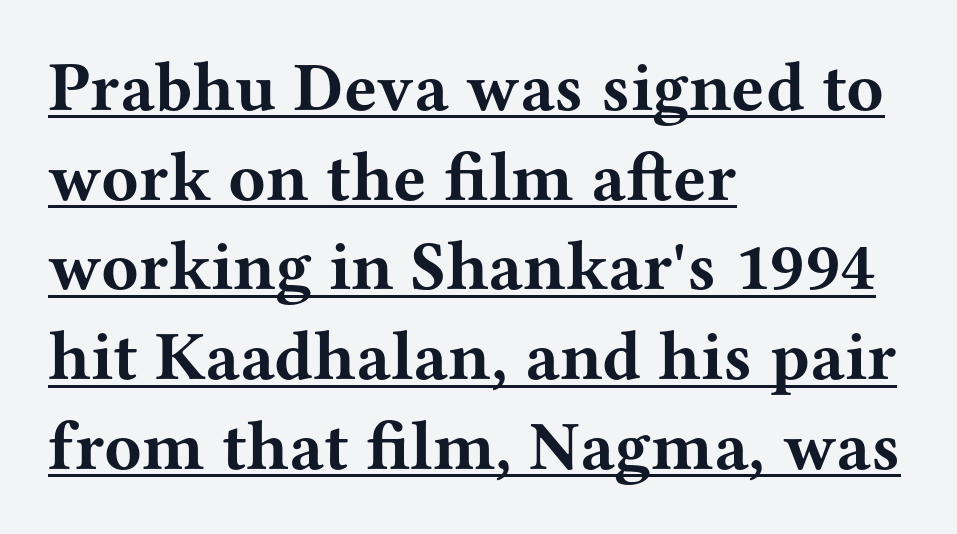
The gaps between neighbouring characters are ordinary and unremarkable. Note the varied advance widths — an 'i' is clearly narrower than an 'm'. Does the leading feel generous? No, just average. No italicization has been applied; the sample stays upright.
